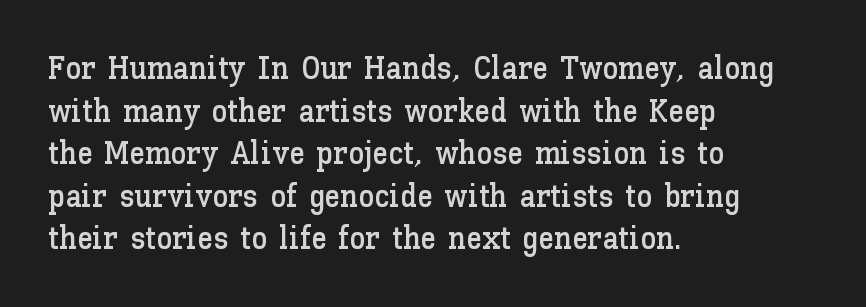
The letters stand straight up with perfectly vertical stems. Quick note: interline space is typical. The passage shown is not underscored anywhere. A student would call this left alignment; a typographer would say flush left, rag right. Does extra space separate the letters? No, they use regular spacing. You could not count columns in this text — the font is proportionally spaced.
